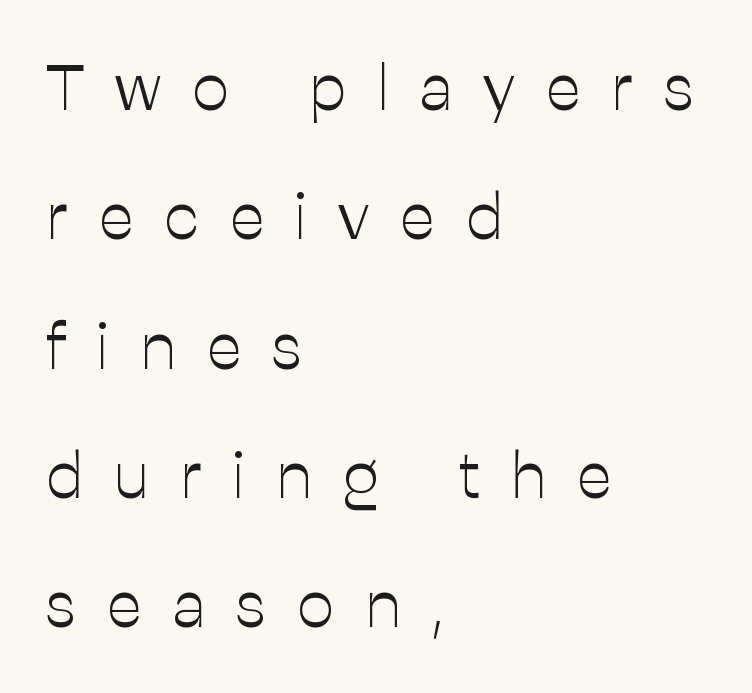
{"serif": "no", "italic": "no", "bold": "no", "weight": "light", "width": "normal", "stroke_contrast": "low", "x_height": "medium", "monospaced": "no", "underline": "no", "align": "left", "line_spacing": "loose", "line_spacing_ratio": 1.99, "letter_spacing": "wide", "letter_spacing_em": 0.48, "glyph_px": 65}
